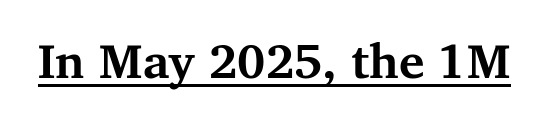
The image shows 48 px bold serif type, upright; set normal letter spacing, underlined; medium stroke contrast and a medium x-height.
